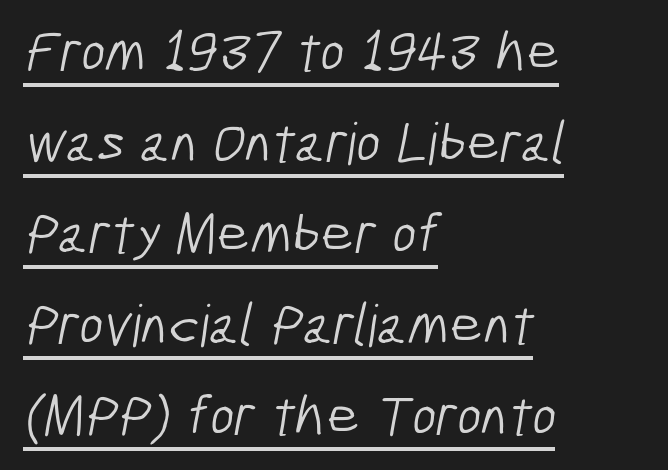
These lines keep a tight, regular rhythm from letter to letter. The face used here appears with an underline applied. This rendering uses left alignment, leaving the right contour irregular. Baseline-to-baseline distance is the conventional proportion of letter height.
